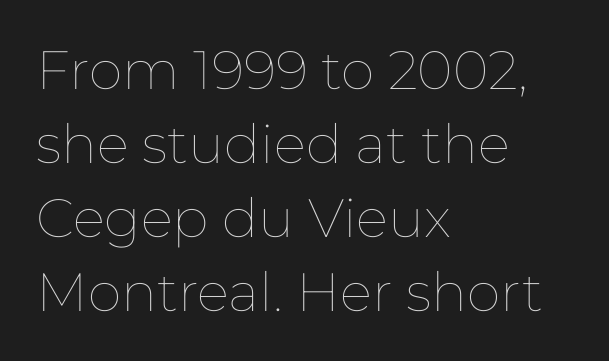
{"italic": "no", "bold": "no", "weight": "thin", "width": "normal", "stroke_contrast": "low", "x_height": "medium", "monospaced": "no", "underline": "no", "align": "left", "line_spacing": "normal", "line_spacing_ratio": 1.37, "letter_spacing": "normal", "letter_spacing_em": 0.0, "glyph_px": 54}
